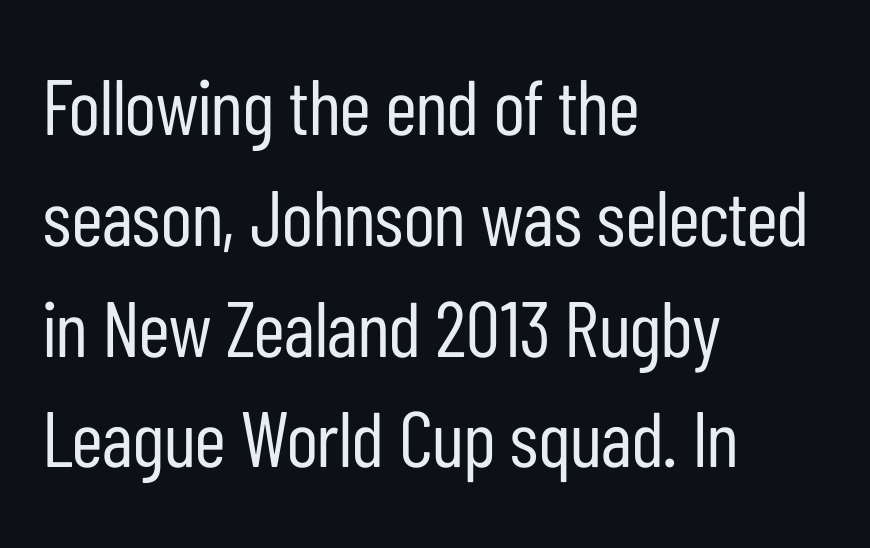
{"serif": "no", "italic": "no", "bold": "no", "weight": "regular", "width": "condensed", "stroke_contrast": "low", "x_height": "medium", "monospaced": "no", "underline": "no", "align": "left", "line_spacing": "normal", "line_spacing_ratio": 1.42, "letter_spacing": "normal", "letter_spacing_em": 0.0, "glyph_px": 78}
